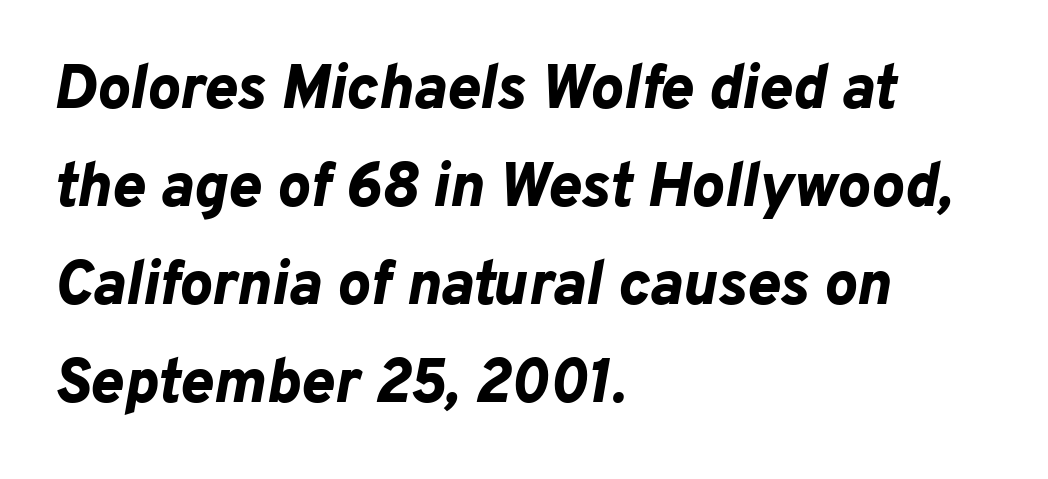
The image shows 62 px bold type, italic (leaning right); set left-aligned, normal line spacing (1.58x), normal letter spacing, not underlined; low stroke contrast and a medium x-height.
